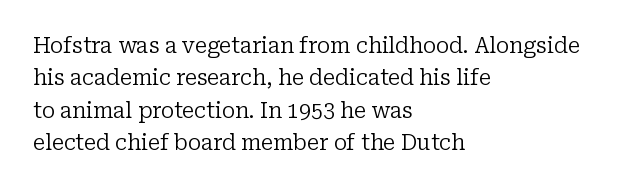
Words float on clear page, feet unadorned. Letters have the restrained weight of plain body copy at most. Horizontal alignment here is leftward, the default for most running prose. Whoever set this chose a conventional vertical rhythm. This sample uses an upright cut, with every glyph sitting square on the baseline.
